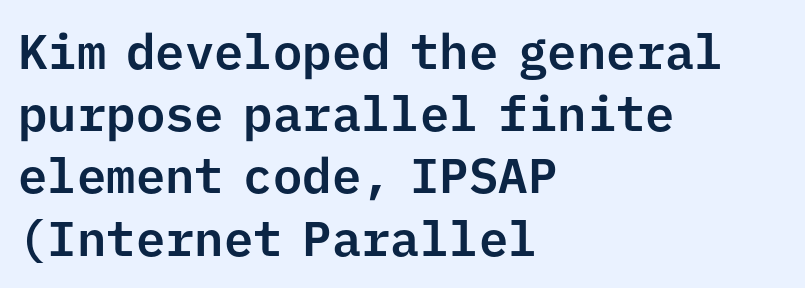
The image shows 49 px sans-serif type, upright, monospaced; set left-aligned, normal line spacing (1.27x), normal letter spacing, not underlined; low stroke contrast and a medium x-height.
